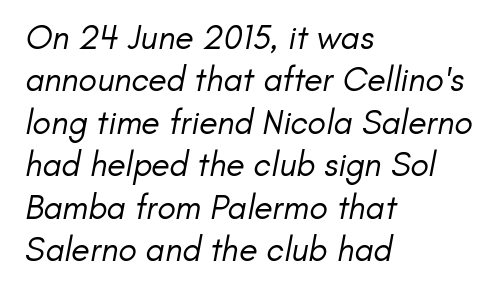
The image shows 34 px regular-weight sans-serif type; set left-aligned, normal line spacing (1.25x), normal letter spacing, not underlined; low stroke contrast and a small x-height.
